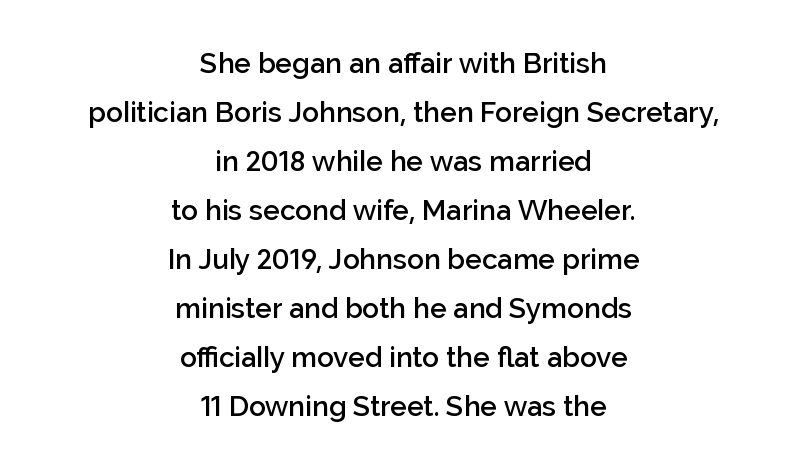
The image shows 28 px semibold sans-serif type, upright; set centered, line spacing 1.75x, normal letter spacing, not underlined; low stroke contrast and a medium x-height.
